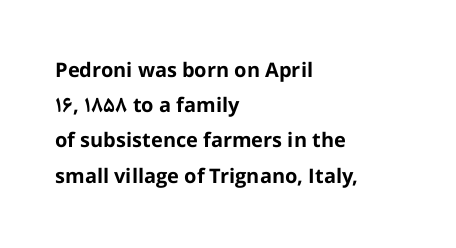
Caption: multi-line text, flush left, ragged right. Notice how thick the strokes are: this is what a full bold looks like. In terms of posture, this sample is upright. Does extra space separate the letters? No, they use regular spacing. The area under the type is left untouched.
